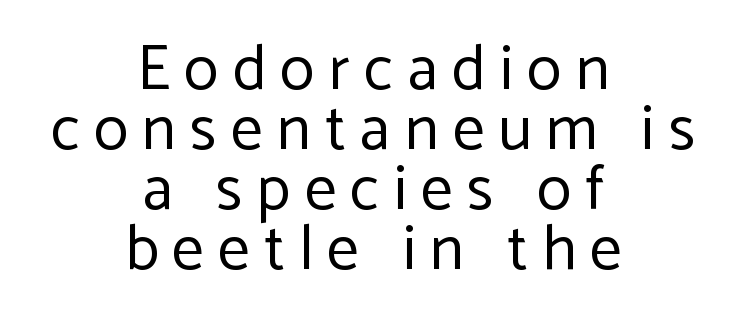
{"serif": "no", "italic": "no", "bold": "no", "weight": "regular", "width": "normal", "stroke_contrast": "low", "x_height": "medium", "monospaced": "no", "underline": "no", "align": "center", "line_spacing": "tight", "line_spacing_ratio": 0.95, "letter_spacing": "wide", "letter_spacing_em": 0.23, "glyph_px": 63}
